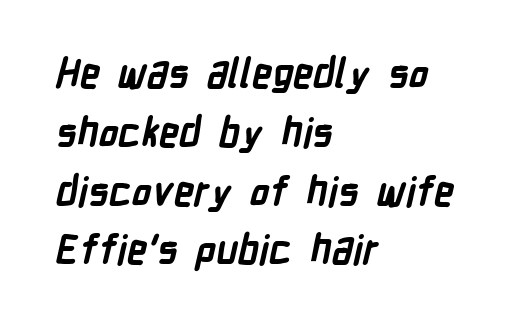
Caption: standard tracking, unaltered. To sum up the face: it is a sans, with no serifs. Heavy, bold letterforms. These lines sit exactly where default settings would place them.
